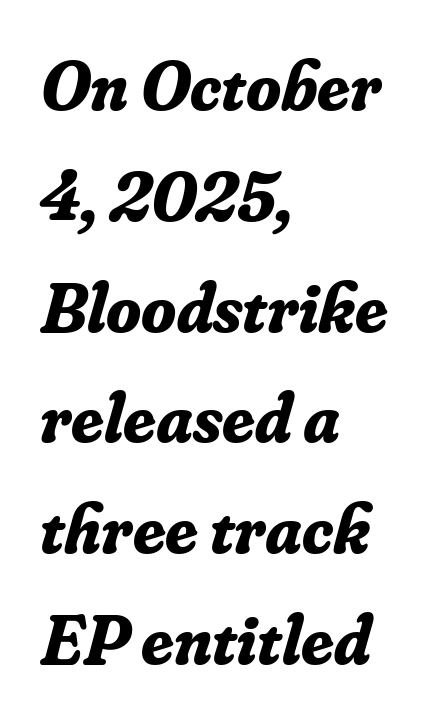
Q: Is the text bold? A: Yes.
Q: Is the text italic (slanted)? A: Yes, it leans right by about 16 degrees.
Q: Is the typeface a serif or a sans-serif typeface? A: Serif.
Q: Is the text underlined? A: No.
Q: How is the paragraph aligned? A: Left-aligned.
Q: Is the spacing between letters normal or unusually wide? A: Normal.
Q: Is the spacing between lines tight, normal or loose? A: Normal.
Q: Width (condensed, normal, or wide)? A: Normal.
Q: Stroke contrast? A: Low.
Q: x-height? A: Small.
Q: Monospaced? A: No.
